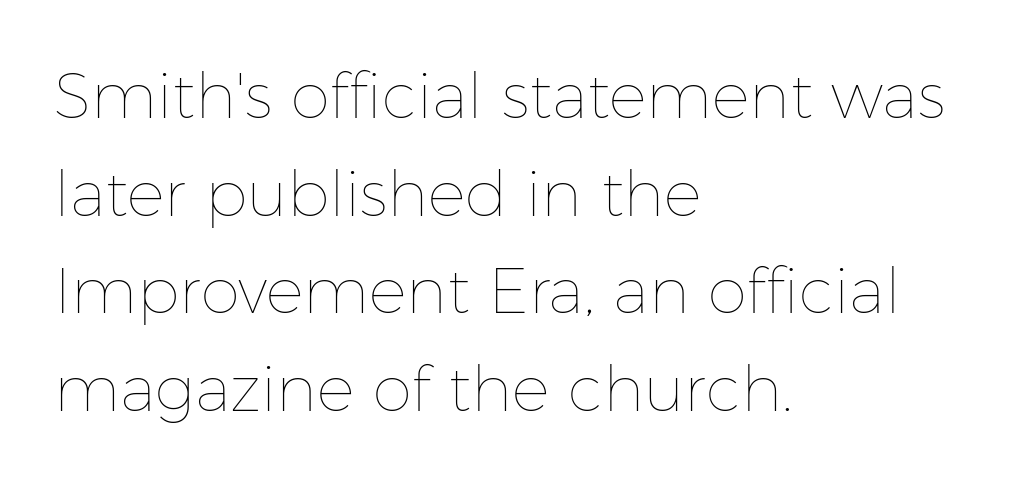
Q: Is the text bold? A: No.
Q: Is the text italic (slanted)? A: No, it is upright.
Q: Is the text underlined? A: No.
Q: How is the paragraph aligned? A: Left-aligned.
Q: Is the spacing between letters normal or unusually wide? A: Normal.
Q: Is the spacing between lines tight, normal or loose? A: Normal.
Q: Width (condensed, normal, or wide)? A: Normal.
Q: Stroke contrast? A: Low.
Q: x-height? A: Medium.
Q: Monospaced? A: No.
